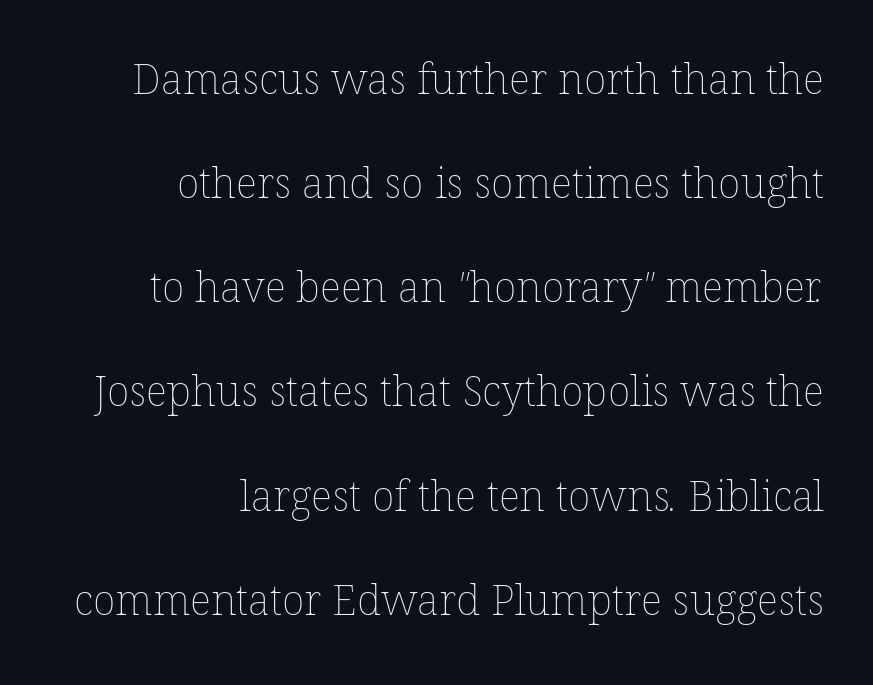
Q: Is the text bold? A: No.
Q: Is the text underlined? A: No.
Q: How is the paragraph aligned? A: Right-aligned.
Q: Is the spacing between letters normal or unusually wide? A: Normal.
Q: Is the spacing between lines tight, normal or loose? A: Loose.
Q: Width (condensed, normal, or wide)? A: Normal.
Q: Stroke contrast? A: Low.
Q: x-height? A: Medium.
Q: Monospaced? A: No.
